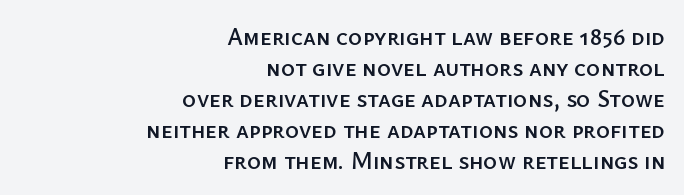
Q: Is the text italic (slanted)? A: No, it is upright.
Q: Is the text underlined? A: No.
Q: How is the paragraph aligned? A: Right-aligned.
Q: Is the spacing between letters normal or unusually wide? A: Normal.
Q: Is the spacing between lines tight, normal or loose? A: Normal.
